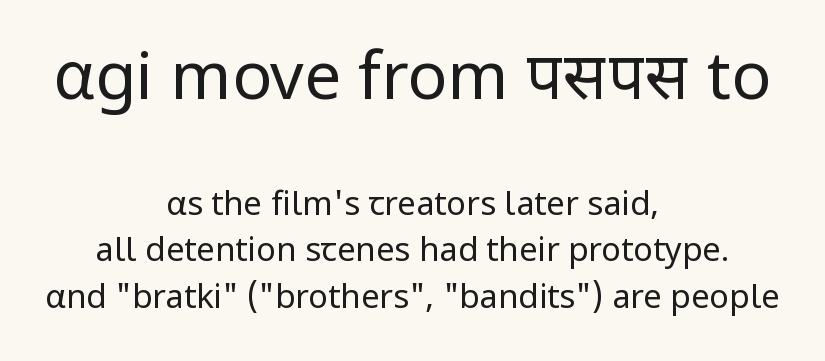
Q: Is the text bold? A: No.
Q: Is the text italic (slanted)? A: No, it is upright.
Q: Is the typeface a serif or a sans-serif typeface? A: Sans-serif.
Q: Is the text underlined? A: No.
Q: How is the paragraph aligned? A: Centered.
Q: Is the spacing between letters normal or unusually wide? A: Normal.
Q: Is the spacing between lines tight, normal or loose? A: Normal.
Q: Which block of text is set in a larger size, the first (top) or the second (bottom)? A: The first (top) one.
Q: Width (condensed, normal, or wide)? A: Normal.
Q: Stroke contrast? A: Low.
Q: x-height? A: Medium.
Q: Monospaced? A: No.
